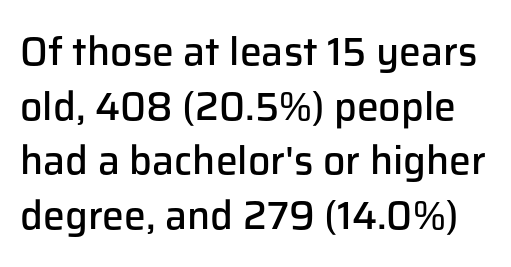
Nothing unusual about the tracking: characters are spaced as the font intends. The passage shown is typed in a proportional face where columns would drift. This sample keeps an unexceptional amount of space between lines. Designer's note — italics off, roman on. In terms of weight, the rendering is demibold, just under bold. Underlining? Definitely not there.
